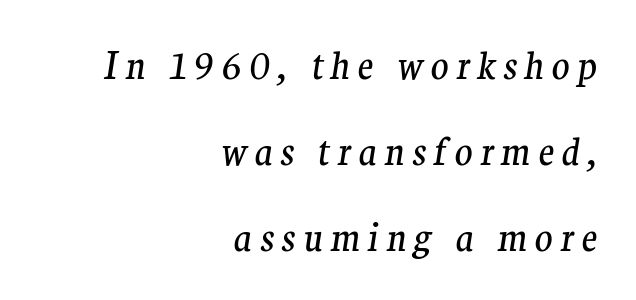
The image shows 37 px regular-weight serif type, italic (leaning right); set right-aligned, loose line spacing (2.32x), unusually wide letter spacing (+0.2 em), not underlined; medium stroke contrast and a medium x-height.
